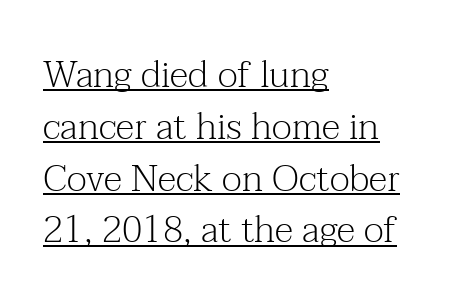
The image shows 37 px light serif type, upright; set left-aligned, normal line spacing (1.4x), normal letter spacing, underlined; medium stroke contrast and a medium x-height.
